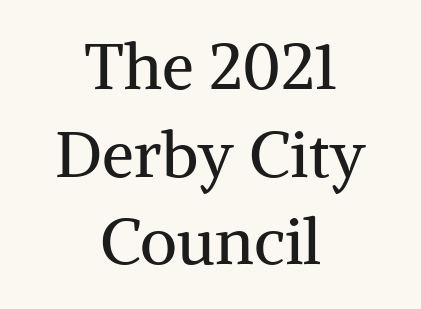
Q: Is the text bold? A: No.
Q: Is the text italic (slanted)? A: No, it is upright.
Q: Is the typeface a serif or a sans-serif typeface? A: Serif.
Q: Is the text underlined? A: No.
Q: How is the paragraph aligned? A: Centered.
Q: Is the spacing between letters normal or unusually wide? A: Normal.
Q: Is the spacing between lines tight, normal or loose? A: Normal.
Q: Width (condensed, normal, or wide)? A: Normal.
Q: Stroke contrast? A: Medium.
Q: x-height? A: Medium.
Q: Monospaced? A: No.
